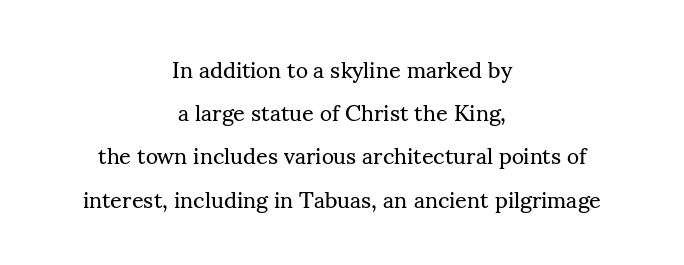
The image shows 23 px text type, upright; set centered, line spacing 1.88x, normal letter spacing, not underlined.
